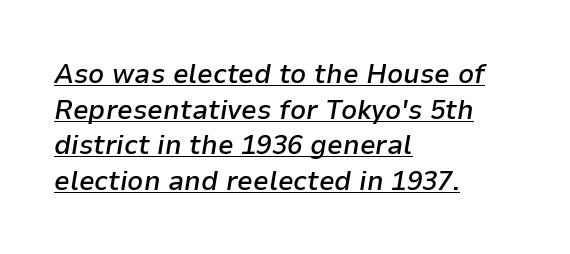
Whoever set this chose a conventional vertical rhythm. These lines were composed using italics. Firm but not heavy-handed strokes: this text is semibold. The ragged edge is on the right, which tells us the setting is flush left. Tracking value appears to be zero — textbook default spacing. Looks like regular typesetting: each glyph gets only the width it needs.
